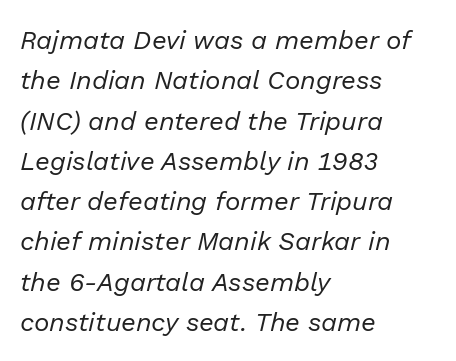
{"italic": "yes", "lean": "right", "slant_degrees": 13, "bold": "no", "underline": "no", "align": "left", "line_spacing": "normal", "line_spacing_ratio": 1.55, "letter_spacing": "normal", "letter_spacing_em": 0.0, "glyph_px": 26}
